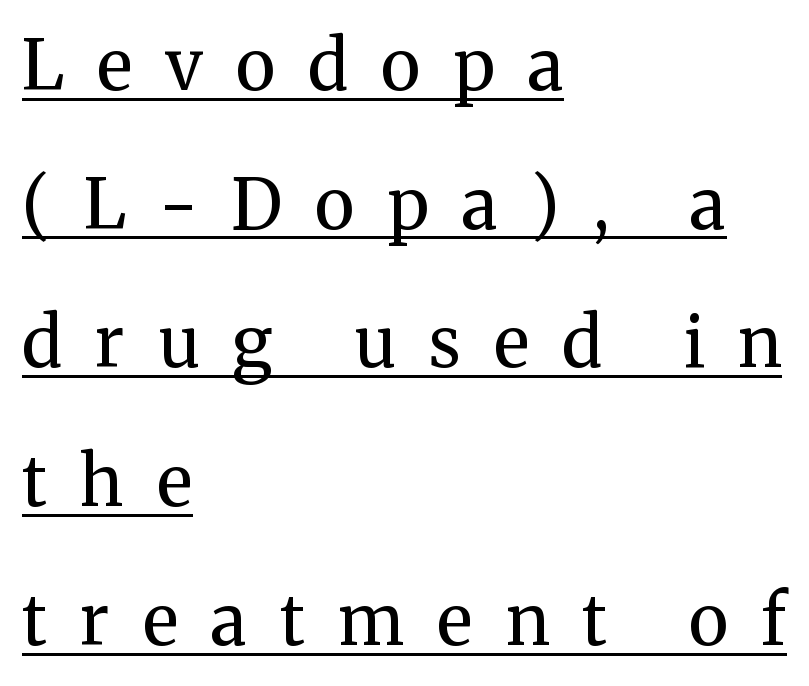
{"serif": "yes", "italic": "no", "bold": "no", "weight": "regular", "width": "normal", "stroke_contrast": "medium", "x_height": "medium", "monospaced": "no", "underline": "yes", "align": "left", "line_spacing": "loose", "line_spacing_ratio": 2.01, "letter_spacing": "wide", "letter_spacing_em": 0.48, "glyph_px": 69}
